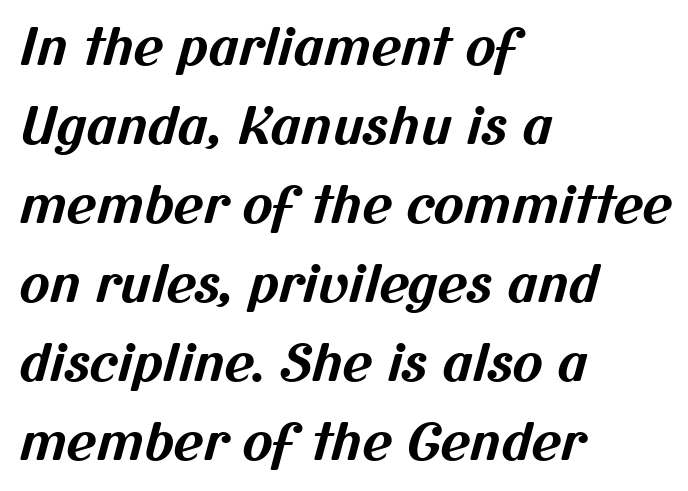
Short and long lines alike share a common starting point at left. Short note: letters normally spaced. The line-height multiplier appears to be the usual default. The rendering uses natural spacing where letterforms have individual widths. Observe the absence of serifs on each vertical stroke in this sample.
